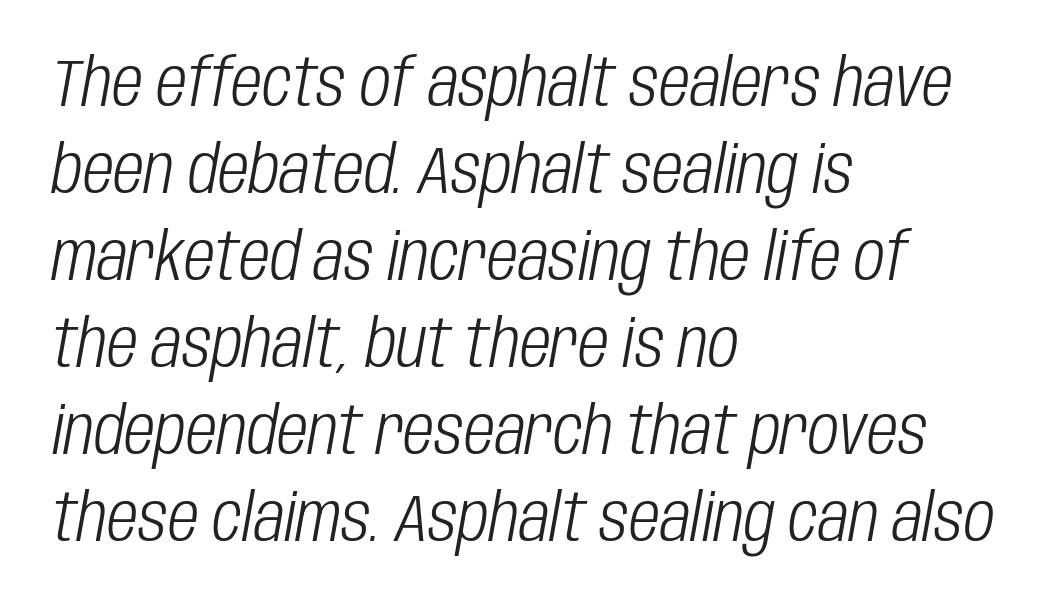
Q: Is the text bold? A: No.
Q: Is the text italic (slanted)? A: Yes, it leans right by about 10 degrees.
Q: Is the text underlined? A: No.
Q: How is the paragraph aligned? A: Left-aligned.
Q: Is the spacing between letters normal or unusually wide? A: Normal.
Q: Is the spacing between lines tight, normal or loose? A: Normal.
Q: Width (condensed, normal, or wide)? A: Condensed.
Q: Stroke contrast? A: Low.
Q: x-height? A: Large.
Q: Monospaced? A: No.
